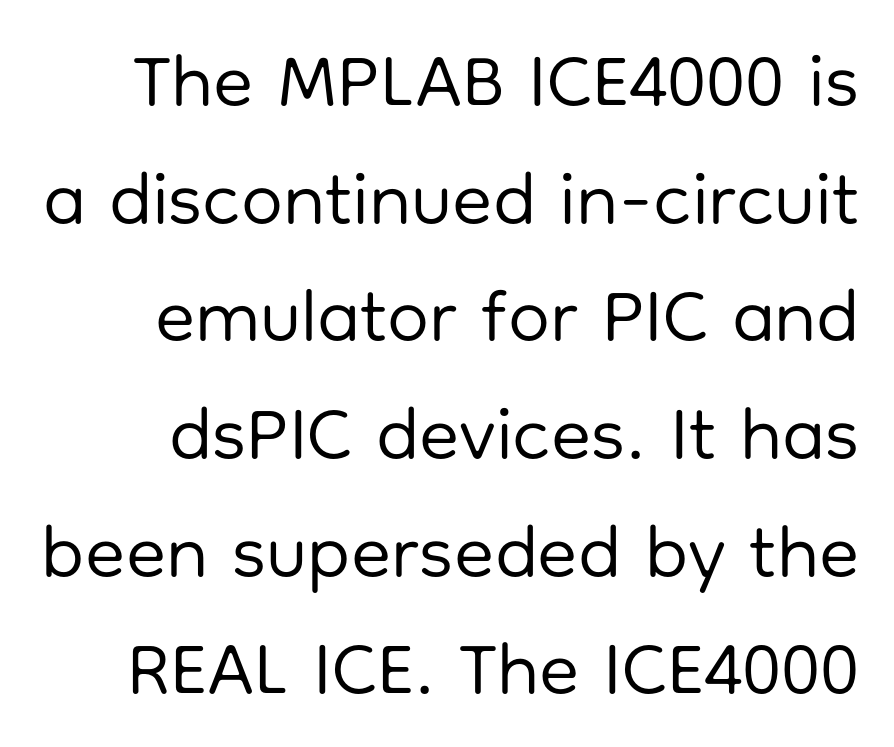
The image shows 74 px regular-weight sans-serif type, upright; set normal line spacing (1.59x), normal letter spacing, not underlined; low stroke contrast and a medium x-height.
